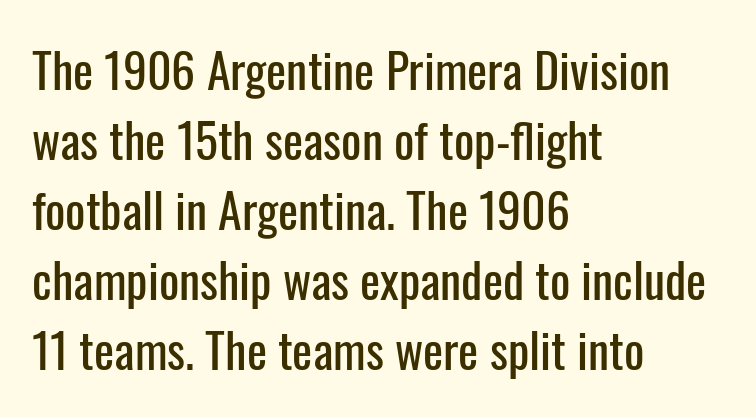
Q: Is the text italic (slanted)? A: No, it is upright.
Q: Is the typeface a serif or a sans-serif typeface? A: Sans-serif.
Q: Is the text underlined? A: No.
Q: How is the paragraph aligned? A: Left-aligned.
Q: Is the spacing between letters normal or unusually wide? A: Normal.
Q: Is the spacing between lines tight, normal or loose? A: Normal.
Q: Width (condensed, normal, or wide)? A: Condensed.
Q: Stroke contrast? A: Low.
Q: x-height? A: Medium.
Q: Monospaced? A: No.
